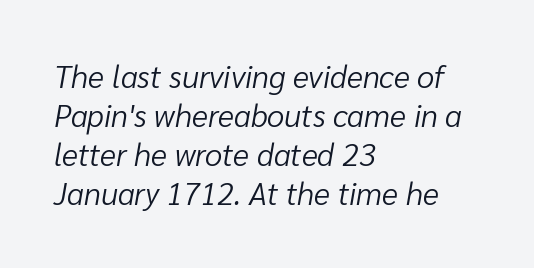
The ragged edge is on the right, which tells us the setting is flush left. Proportional: the letters do not fall into vertical columns. Italic? Definitely — the glyphs are oblique. Caption: standard tracking, unaltered.
